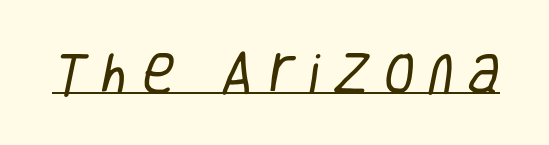
Q: Is the text bold? A: No.
Q: Is the typeface a serif or a sans-serif typeface? A: Sans-serif.
Q: Is the text underlined? A: Yes.
Q: Is the spacing between letters normal or unusually wide? A: Unusually wide.
Q: Width (condensed, normal, or wide)? A: Condensed.
Q: Stroke contrast? A: Low.
Q: x-height? A: Large.
Q: Monospaced? A: No.
